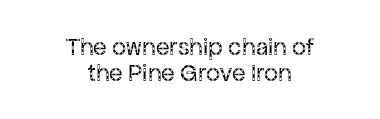
Q: Is the text bold? A: No.
Q: Is the text italic (slanted)? A: No, it is upright.
Q: Is the text underlined? A: No.
Q: How is the paragraph aligned? A: Centered.
Q: Is the spacing between letters normal or unusually wide? A: Normal.
Q: Is the spacing between lines tight, normal or loose? A: Tight.
